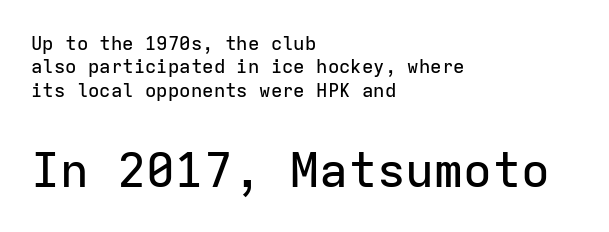
The image shows 48 px sans-serif type, upright, monospaced; set left-aligned, line spacing 1.23x, normal letter spacing, not underlined; the second (bottom) block is 2.53x larger; low stroke contrast and a medium x-height.
